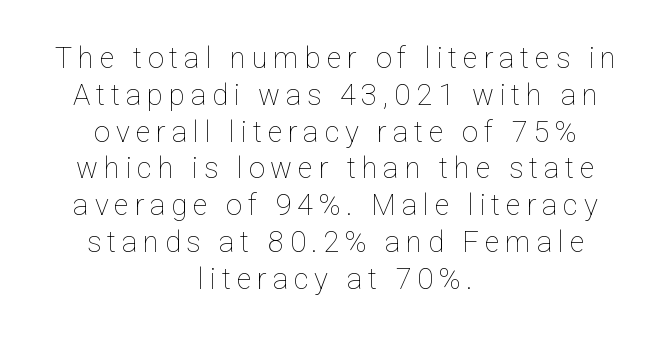
{"italic": "no", "bold": "no", "weight": "thin", "width": "normal", "stroke_contrast": "low", "x_height": "medium", "monospaced": "no", "underline": "no", "align": "center", "line_spacing": "normal", "line_spacing_ratio": 1.27, "letter_spacing": "wide", "letter_spacing_em": 0.2, "glyph_px": 29}
